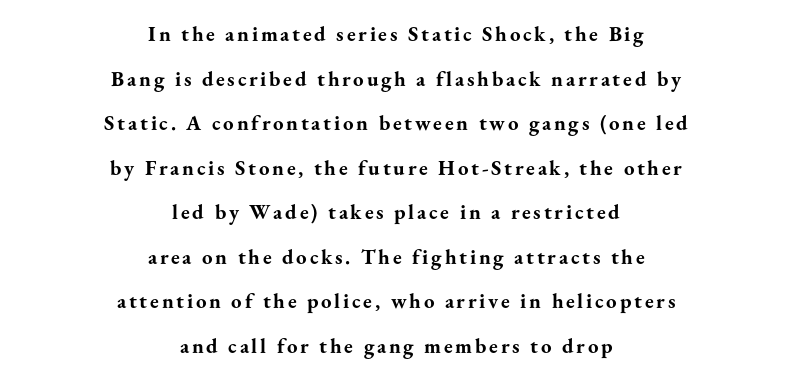
Both edges are ragged and mirror each other, which tells us the setting is centered. Letters rest on an invisible, unmarked baseline. Does the weight exceed regular? Yes, all the way to bold. Loosely led — the rows are spread out. A typesetter would mark this as roman, not italic.
